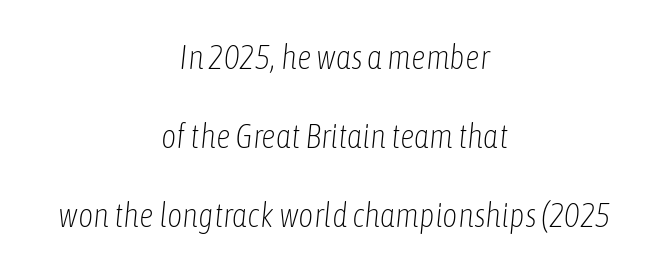
{"italic": "yes", "lean": "right", "slant_degrees": 6, "bold": "no", "weight": "light", "width": "condensed", "stroke_contrast": "low", "x_height": "medium", "monospaced": "no", "underline": "no", "align": "center", "line_spacing": "loose", "line_spacing_ratio": 2.39, "letter_spacing": "normal", "letter_spacing_em": 0.0, "glyph_px": 33}
